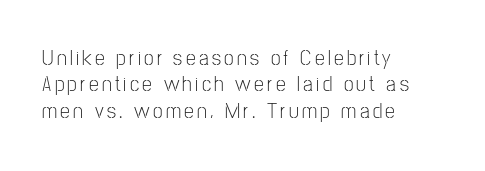
Honestly, there is no underline to notice here at all. No italicization has been applied; the sample stays upright. Counters stay open thanks to moderate or lighter strokes. The passage is arranged the way most books set body copy — flush left.
